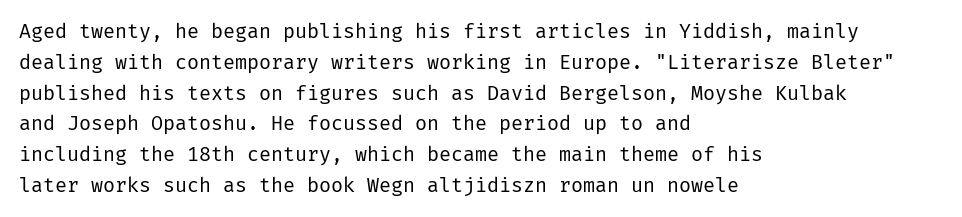
Q: Is the text bold? A: No.
Q: Is the text italic (slanted)? A: No, it is upright.
Q: Is the text underlined? A: No.
Q: How is the paragraph aligned? A: Left-aligned.
Q: Is the spacing between letters normal or unusually wide? A: Normal.
Q: Is the spacing between lines tight, normal or loose? A: Normal.
